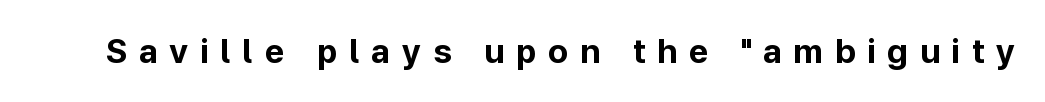
Q: Is the text bold? A: Yes.
Q: Is the text italic (slanted)? A: No, it is upright.
Q: Is the typeface a serif or a sans-serif typeface? A: Sans-serif.
Q: Is the text underlined? A: No.
Q: Is the spacing between letters normal or unusually wide? A: Unusually wide.
Q: Width (condensed, normal, or wide)? A: Normal.
Q: Stroke contrast? A: Low.
Q: x-height? A: Medium.
Q: Monospaced? A: No.
